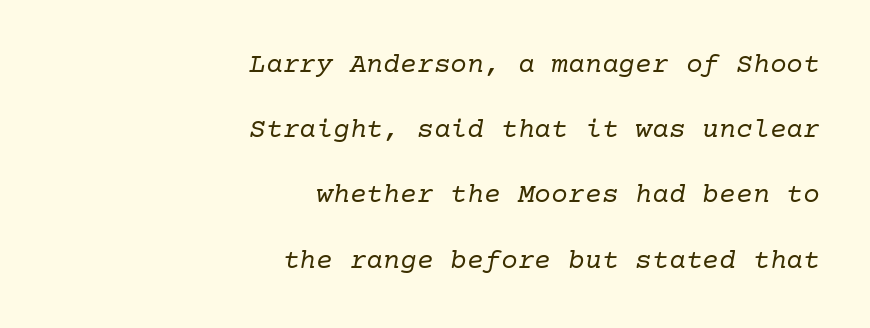
Spacing between characters is what you'd get straight out of the box. The designer dialed line spacing up above the default. Unmarked baselines from the first word to the last. Yep, that's italic — everything's leaning. The ragged edge is on the left, which tells us the setting is flush right. Check where the strokes stop: tiny serifs finish them off.
